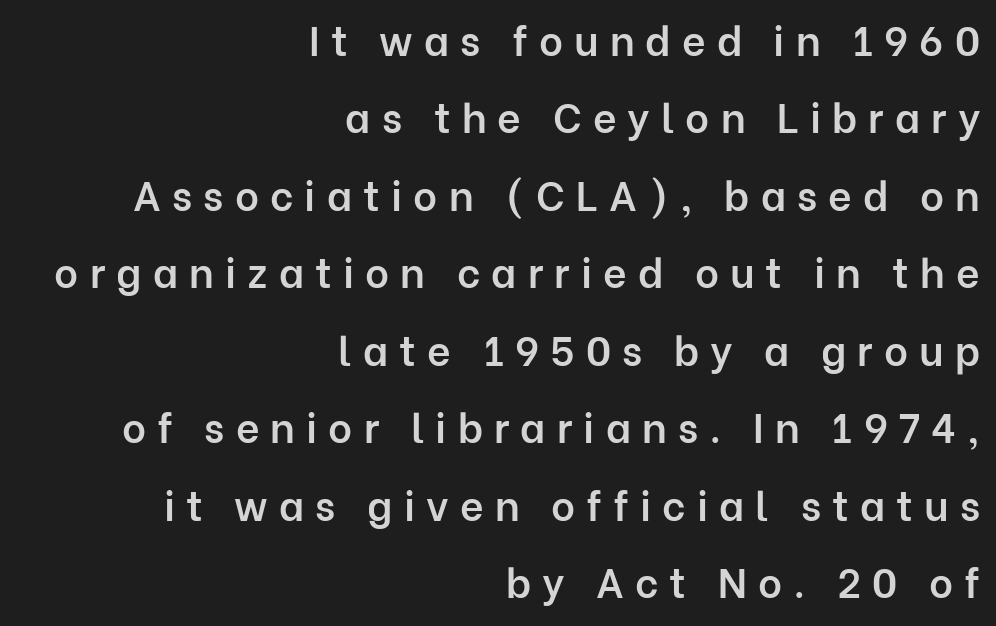
The image shows 41 px semibold sans-serif type, upright; set right-aligned, line spacing 1.89x, unusually wide letter spacing (+0.27 em), not underlined; low stroke contrast and a medium x-height.
